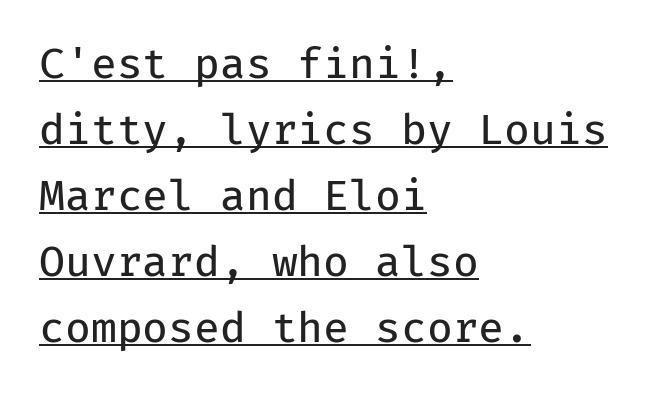
{"serif": "no", "italic": "no", "bold": "no", "weight": "regular", "width": "normal", "stroke_contrast": "low", "x_height": "medium", "monospaced": "yes", "underline": "yes", "align": "left", "line_spacing": "normal", "line_spacing_ratio": 1.57, "letter_spacing": "normal", "letter_spacing_em": 0.0, "glyph_px": 42}
